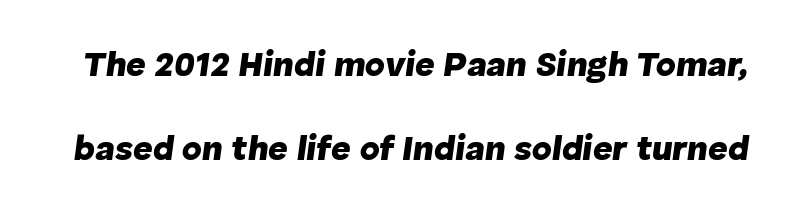
Q: Is the text bold? A: Yes.
Q: Is the text italic (slanted)? A: Yes, it leans right by about 8 degrees.
Q: Is the text underlined? A: No.
Q: Is the spacing between letters normal or unusually wide? A: Normal.
Q: Is the spacing between lines tight, normal or loose? A: Loose.
Q: Width (condensed, normal, or wide)? A: Normal.
Q: Stroke contrast? A: Low.
Q: x-height? A: Medium.
Q: Monospaced? A: No.
